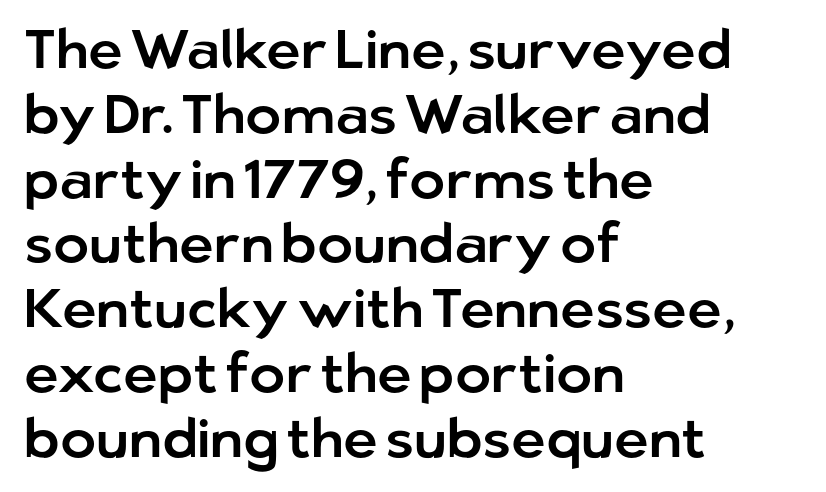
The image shows 54 px sans-serif type, upright; set left-aligned, line spacing 1.2x, normal letter spacing, not underlined; low stroke contrast and a medium x-height.
